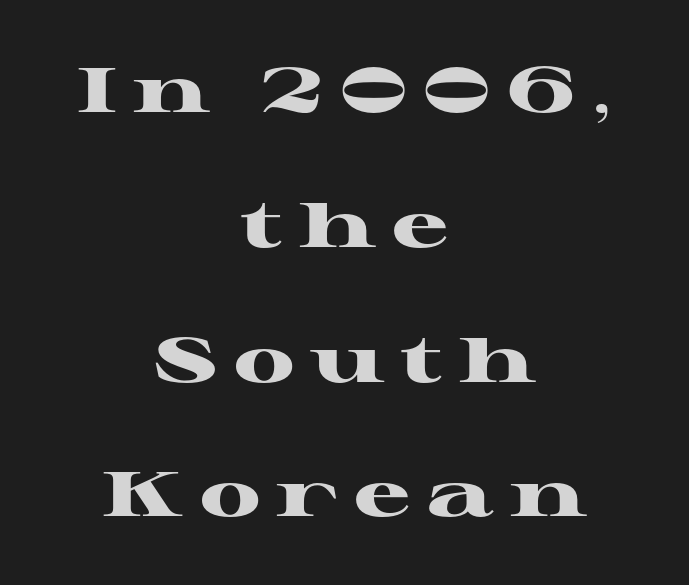
The image shows 63 px heavy, wide serif type, upright; set centered, loose line spacing (2.14x), unusually wide letter spacing (+0.26 em), not underlined; high stroke contrast and a medium x-height.
